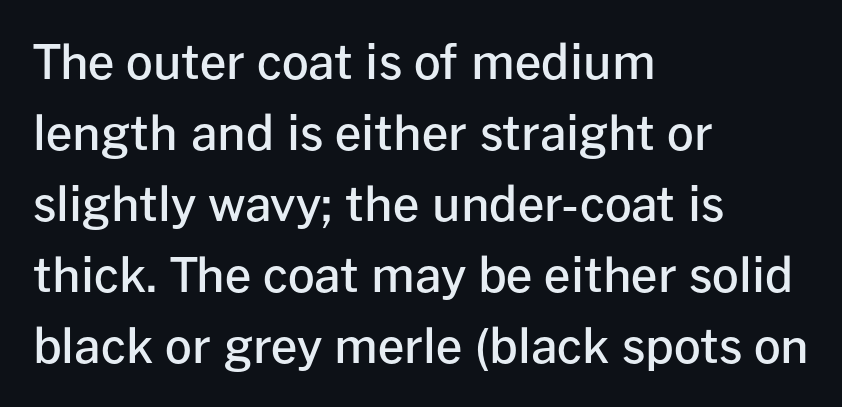
The image shows 47 px semibold sans-serif type, upright; set left-aligned, normal line spacing (1.51x), normal letter spacing, not underlined; low stroke contrast and a medium x-height.
